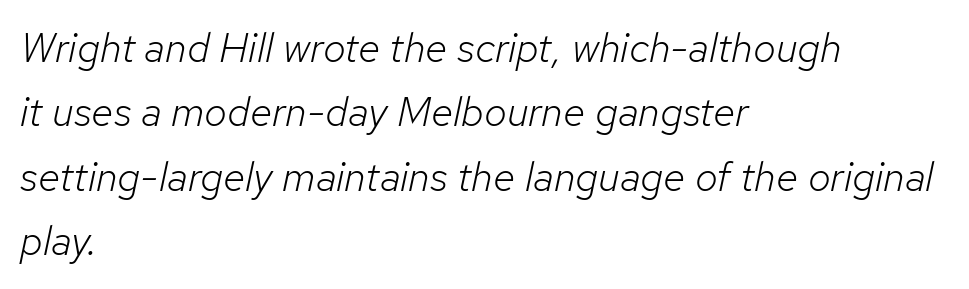
{"italic": "yes", "lean": "right", "slant_degrees": 12, "bold": "no", "weight": "light", "width": "normal", "stroke_contrast": "low", "x_height": "medium", "monospaced": "no", "underline": "no", "align": "left", "line_spacing": "normal", "line_spacing_ratio": 1.57, "letter_spacing": "normal", "letter_spacing_em": 0.0, "glyph_px": 41}
